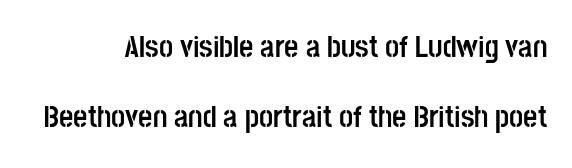
The image shows 31 px semibold, condensed sans-serif type, upright; set loose line spacing (2.27x), normal letter spacing, not underlined; low stroke contrast and a large x-height.
